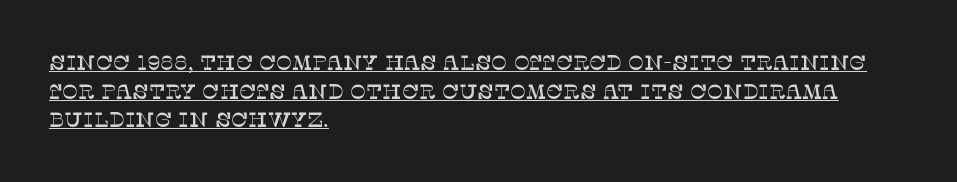
What decoration does the sample have? An underline. The line texture is even and compact thanks to regular tracking. A typesetter would call this leading conventional body-copy spacing. Posture: straight, roman, zero tilt. The rendering anchors every line to the left-hand side.
